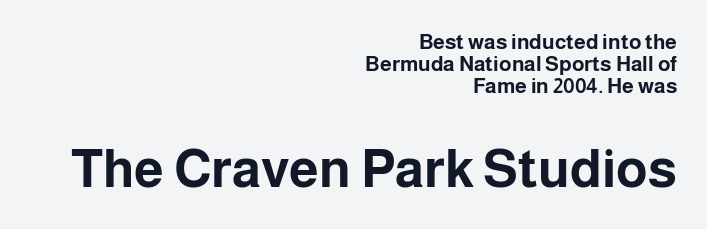
Q: Is the text bold? A: Yes.
Q: Is the text italic (slanted)? A: No, it is upright.
Q: Is the typeface a serif or a sans-serif typeface? A: Sans-serif.
Q: Is the text underlined? A: No.
Q: How is the paragraph aligned? A: Right-aligned.
Q: Is the spacing between letters normal or unusually wide? A: Normal.
Q: Is the spacing between lines tight, normal or loose? A: Tight.
Q: Which block of text is set in a larger size, the first (top) or the second (bottom)? A: The second (bottom) one.
Q: Width (condensed, normal, or wide)? A: Normal.
Q: Stroke contrast? A: Low.
Q: x-height? A: Medium.
Q: Monospaced? A: No.
